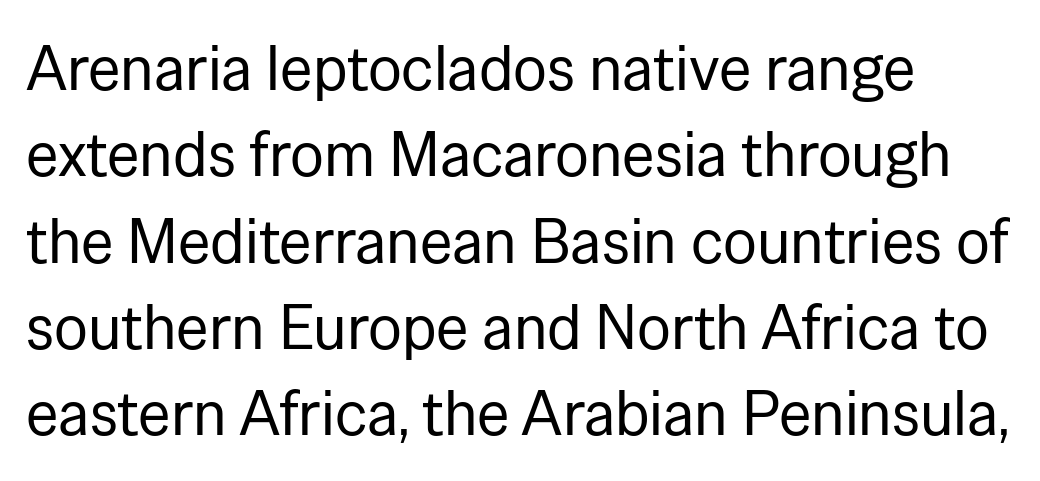
Q: Is the text bold? A: No.
Q: Is the text italic (slanted)? A: No, it is upright.
Q: Is the typeface a serif or a sans-serif typeface? A: Sans-serif.
Q: Is the text underlined? A: No.
Q: Is the spacing between letters normal or unusually wide? A: Normal.
Q: Is the spacing between lines tight, normal or loose? A: Normal.
Q: Width (condensed, normal, or wide)? A: Normal.
Q: Stroke contrast? A: Low.
Q: x-height? A: Medium.
Q: Monospaced? A: No.
